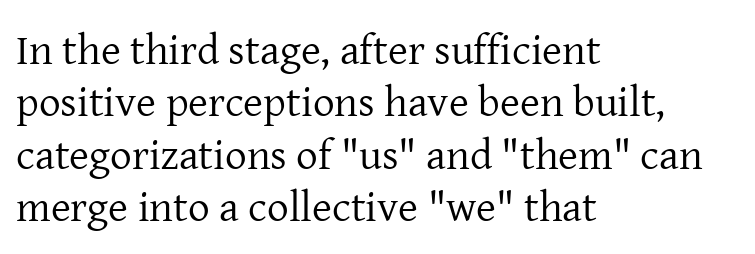
Q: Is the text bold? A: No.
Q: Is the text italic (slanted)? A: No, it is upright.
Q: Is the typeface a serif or a sans-serif typeface? A: Serif.
Q: Is the text underlined? A: No.
Q: How is the paragraph aligned? A: Left-aligned.
Q: Is the spacing between letters normal or unusually wide? A: Normal.
Q: Width (condensed, normal, or wide)? A: Normal.
Q: Stroke contrast? A: Low.
Q: x-height? A: Medium.
Q: Monospaced? A: No.
